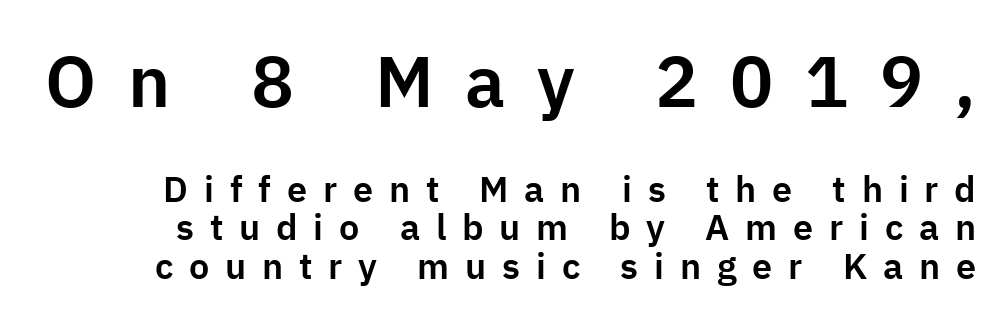
The image shows 72 px sans-serif type, upright; set tight line spacing (1.07x), unusually wide letter spacing (+0.44 em), not underlined; the first (top) block is 2.0x larger; low stroke contrast and a medium x-height.
